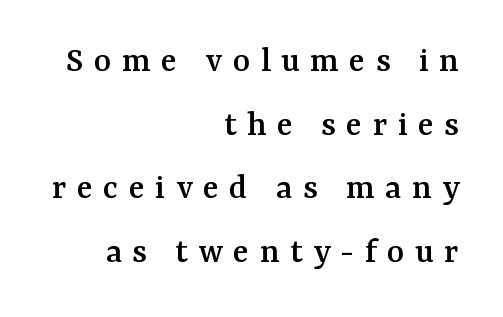
The image shows 37 px serif type, upright; set right-aligned, line spacing 1.72x, unusually wide letter spacing (+0.28 em), not underlined; medium stroke contrast and a medium x-height.
